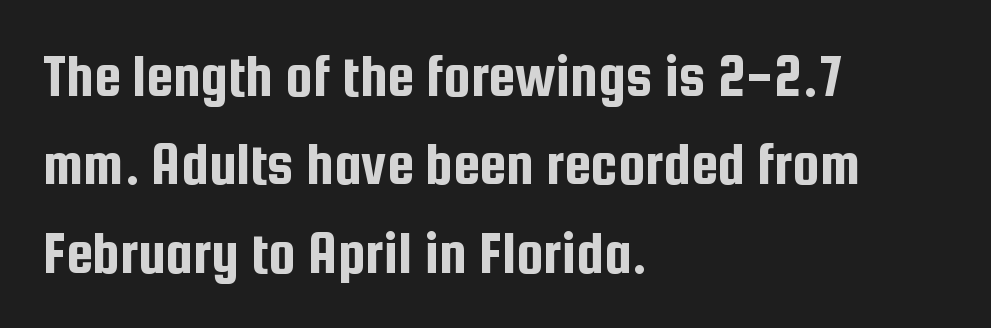
Q: Is the text italic (slanted)? A: No, it is upright.
Q: Is the typeface a serif or a sans-serif typeface? A: Sans-serif.
Q: Is the text underlined? A: No.
Q: How is the paragraph aligned? A: Left-aligned.
Q: Is the spacing between letters normal or unusually wide? A: Normal.
Q: Is the spacing between lines tight, normal or loose? A: Normal.
Q: Width (condensed, normal, or wide)? A: Condensed.
Q: Stroke contrast? A: Low.
Q: x-height? A: Medium.
Q: Monospaced? A: No.
